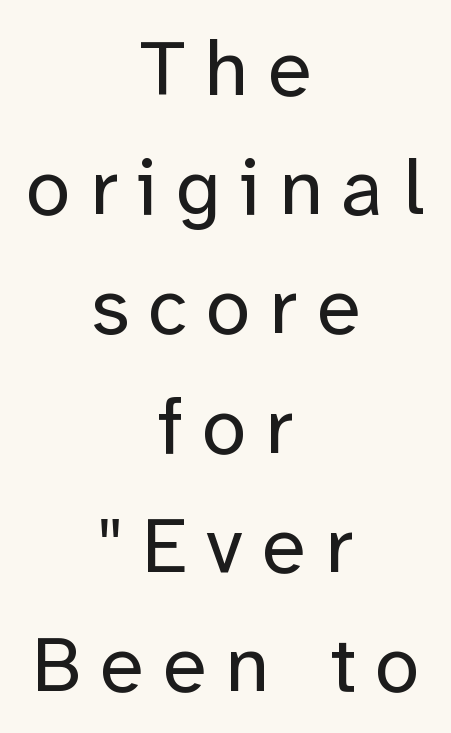
Spacing verdict: proportional, widths tailored to each character. This is the regular roman posture of the typeface. The passage shown is not bold in any degree. The zone under the glyphs is completely vacant. Font category for this specimen: sans-serif.
